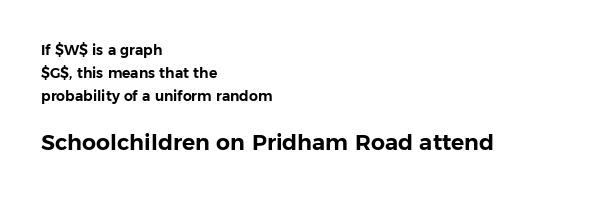
Q: Is the text italic (slanted)? A: No, it is upright.
Q: Is the text underlined? A: No.
Q: How is the paragraph aligned? A: Left-aligned.
Q: Is the spacing between letters normal or unusually wide? A: Normal.
Q: Is the spacing between lines tight, normal or loose? A: Normal.
Q: Which block of text is set in a larger size, the first (top) or the second (bottom)? A: The second (bottom) one.
